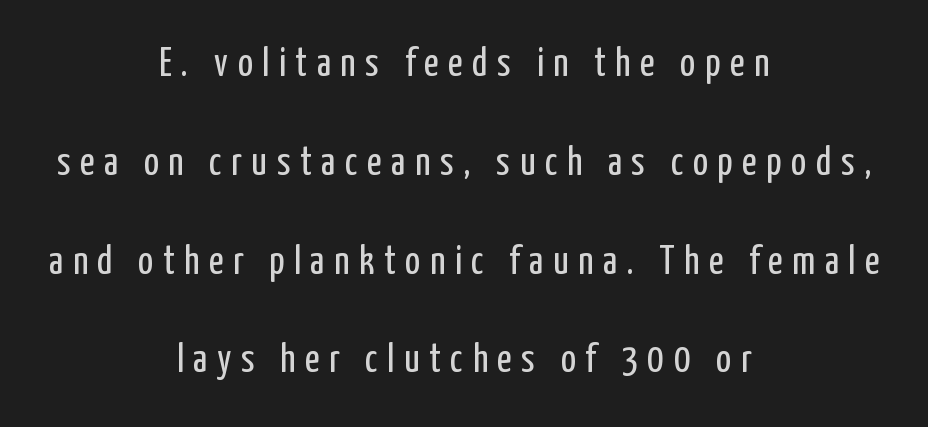
The image shows 40 px regular-weight, condensed sans-serif type, upright; set centered, loose line spacing (2.47x), unusually wide letter spacing (+0.24 em), not underlined; low stroke contrast and a medium x-height.
